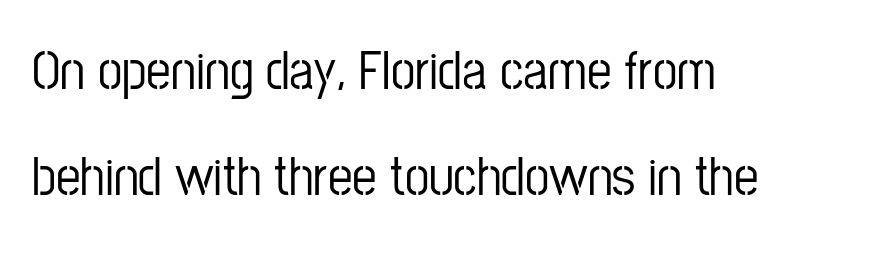
Q: Is the text italic (slanted)? A: No, it is upright.
Q: Is the typeface a serif or a sans-serif typeface? A: Sans-serif.
Q: Is the text underlined? A: No.
Q: How is the paragraph aligned? A: Left-aligned.
Q: Is the spacing between letters normal or unusually wide? A: Normal.
Q: Is the spacing between lines tight, normal or loose? A: Loose.
Q: Width (condensed, normal, or wide)? A: Condensed.
Q: Stroke contrast? A: Low.
Q: x-height? A: Medium.
Q: Monospaced? A: No.
